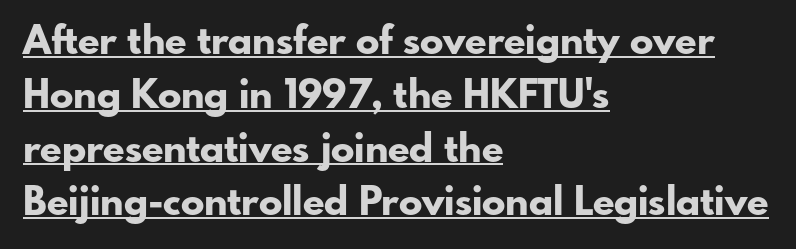
{"serif": "no", "italic": "no", "bold": "yes", "weight": "bold", "width": "normal", "stroke_contrast": "low", "x_height": "small", "monospaced": "no", "underline": "yes", "align": "left", "line_spacing": "normal", "line_spacing_ratio": 1.38, "letter_spacing": "normal", "letter_spacing_em": 0.0, "glyph_px": 39}
